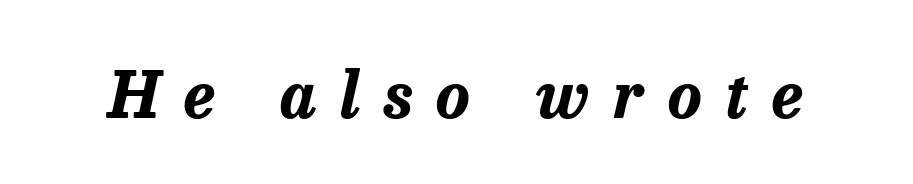
Q: Is the text bold? A: Yes.
Q: Is the text italic (slanted)? A: Yes, it leans right by about 13 degrees.
Q: Is the text underlined? A: No.
Q: Is the spacing between letters normal or unusually wide? A: Unusually wide.
Q: Width (condensed, normal, or wide)? A: Normal.
Q: Stroke contrast? A: Low.
Q: x-height? A: Medium.
Q: Monospaced? A: No.
